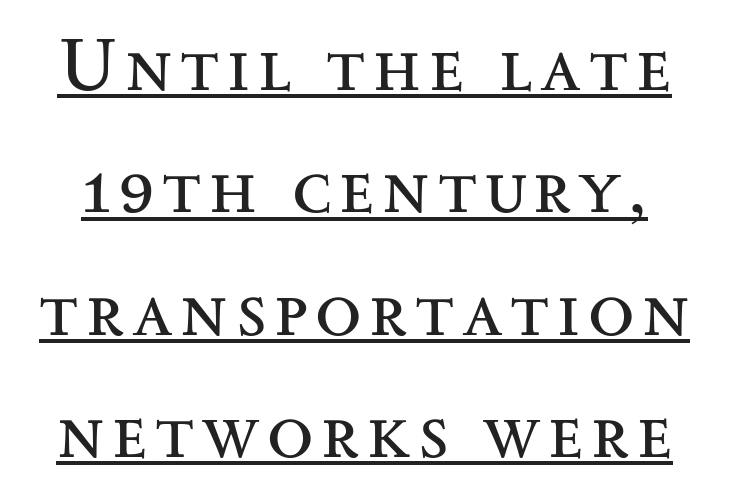
Weight class: somewhere from thin through regular. The type sits square on the baseline with zero lean. The string is rendered with underlining switched on. Yep, those are serifs on the letters. Students, observe: this is what conventionally led text looks like.
